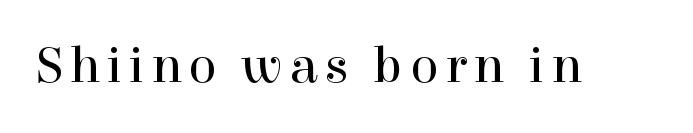
{"serif": "yes", "italic": "no", "bold": "no", "weight": "regular", "width": "normal", "x_height": "medium", "monospaced": "no", "underline": "no", "glyph_px": 52}
